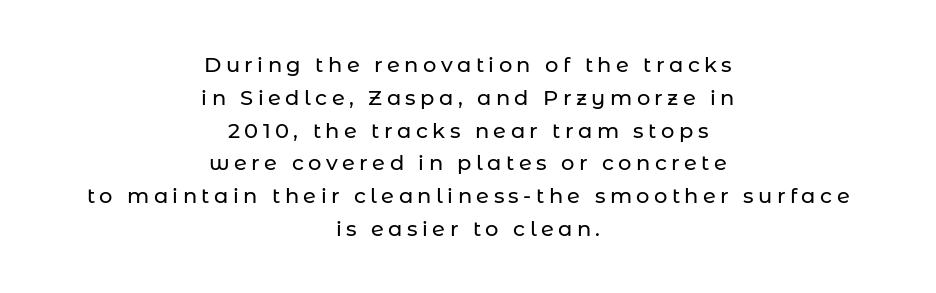
Q: Is the text italic (slanted)? A: No, it is upright.
Q: Is the text underlined? A: No.
Q: How is the paragraph aligned? A: Centered.
Q: Is the spacing between letters normal or unusually wide? A: Unusually wide.
Q: Is the spacing between lines tight, normal or loose? A: Normal.
